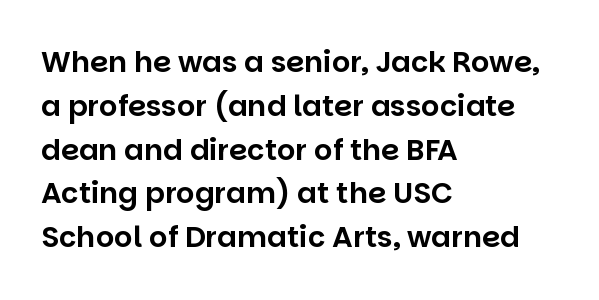
Q: Is the text italic (slanted)? A: No, it is upright.
Q: Is the typeface a serif or a sans-serif typeface? A: Sans-serif.
Q: Is the text underlined? A: No.
Q: How is the paragraph aligned? A: Left-aligned.
Q: Is the spacing between letters normal or unusually wide? A: Normal.
Q: Is the spacing between lines tight, normal or loose? A: Normal.
Q: Width (condensed, normal, or wide)? A: Normal.
Q: Stroke contrast? A: Low.
Q: x-height? A: Large.
Q: Monospaced? A: No.
